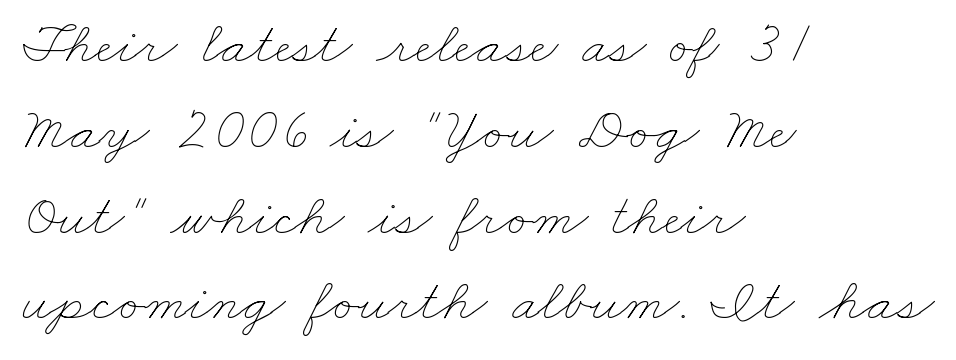
Descender tails drop into unmarked territory. The lines sit at an ordinary, default distance from one another. Characters follow at the spacing the type designer built in. The letters advance in unequal steps, a hallmark of proportional type. Weight class: somewhere from thin through regular. Is the block centered? No — it sits flush against the left margin.
